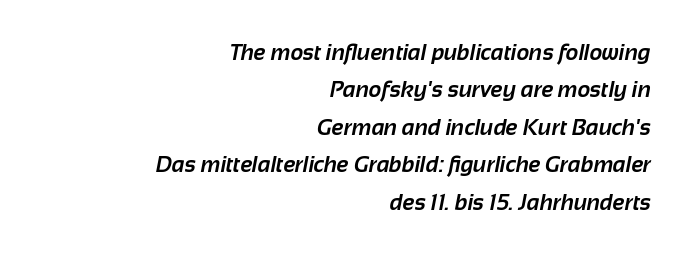
The paragraph has a hard right edge and a soft left edge. Every letter is thick-stroked: bold, no question. Caption: standard tracking, unaltered. The rendering uses a moderate line-height, typical for paragraphs. Clear beneath every line of the passage.
